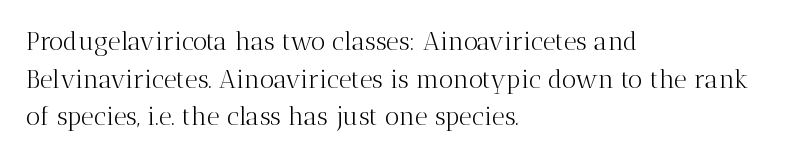
Q: Is the text bold? A: No.
Q: Is the text italic (slanted)? A: No, it is upright.
Q: Is the text underlined? A: No.
Q: How is the paragraph aligned? A: Left-aligned.
Q: Is the spacing between letters normal or unusually wide? A: Normal.
Q: Is the spacing between lines tight, normal or loose? A: Normal.
